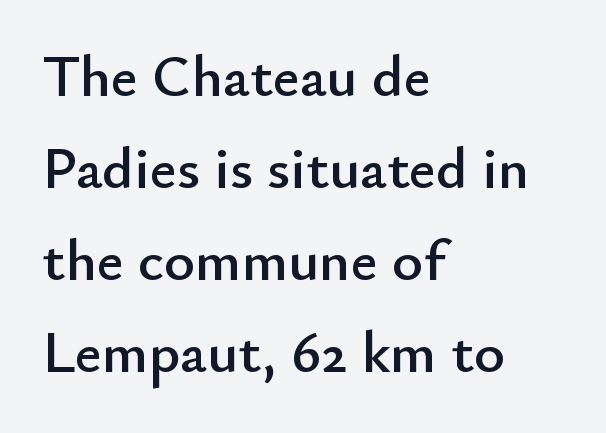
The image shows 59 px sans-serif type, upright; set left-aligned, normal line spacing (1.56x), normal letter spacing, not underlined; low stroke contrast and a small x-height.
